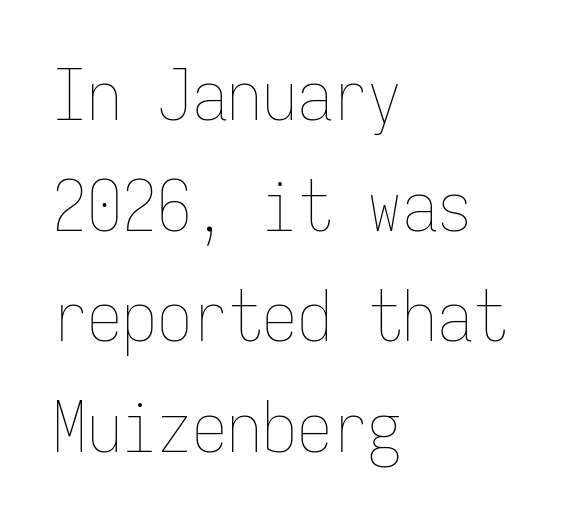
The image shows 70 px thin, condensed type, upright, monospaced; set left-aligned, normal line spacing (1.58x), normal letter spacing, not underlined; low stroke contrast and a medium x-height.
